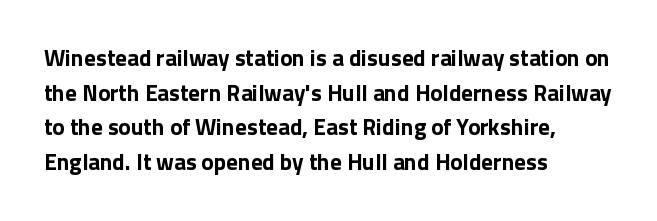
Every stem runs plumb, perpendicular to the baseline. The typesetting leans heavy: a genuine bold. Anything drawn beneath the words? Only blank space. The paragraph shown leans on its left margin. In terms of letterspacing, this is plain default setting. The space between consecutive lines is moderate.
